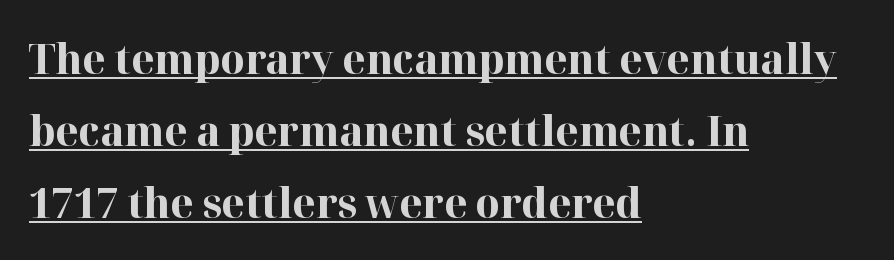
The image shows 42 px bold serif type, upright; set left-aligned, line spacing 1.71x, normal letter spacing, underlined; high stroke contrast and a medium x-height.
